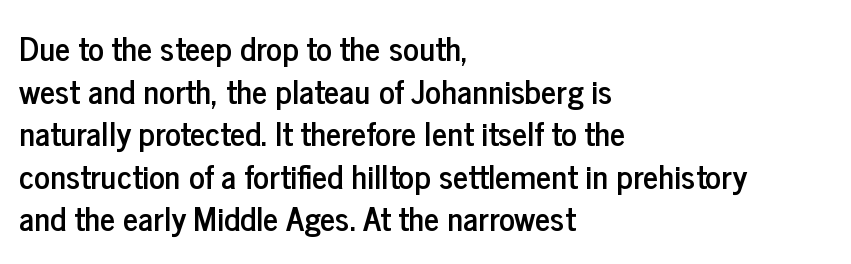
Quick note: not italic, upright. The compositor pushed each line to the left boundary. The vertical gap from one line to the next is medium. A typesetter would call this zero additional tracking. Nothing sits at the stroke ends, so this counts as sans-serif.
